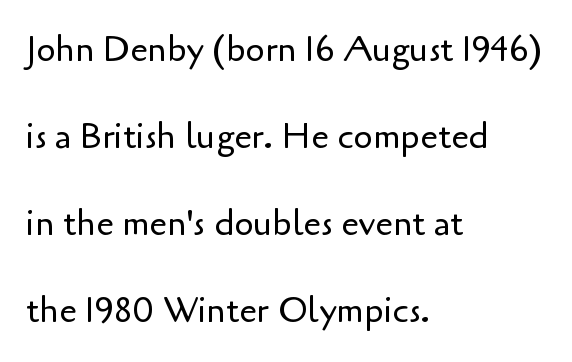
{"serif": "no", "italic": "no", "bold": "no", "weight": "regular", "width": "normal", "stroke_contrast": "low", "x_height": "small", "monospaced": "no", "underline": "no", "align": "left", "line_spacing": "loose", "line_spacing_ratio": 2.49, "letter_spacing": "normal", "letter_spacing_em": 0.0, "glyph_px": 35}
